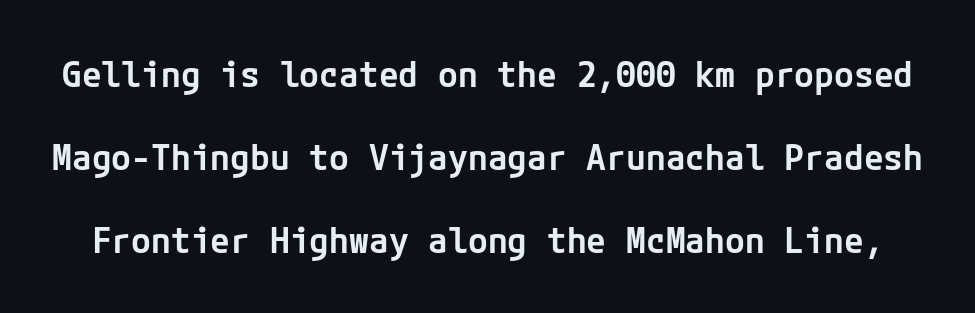
The image shows 36 px semibold sans-serif type, upright; set loose line spacing (2.3x), normal letter spacing, not underlined; low stroke contrast and a medium x-height.
